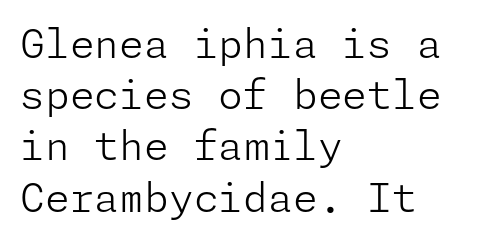
{"serif": "no", "italic": "no", "bold": "no", "weight": "light", "width": "normal", "stroke_contrast": "low", "x_height": "medium", "underline": "no", "align": "left", "line_spacing": "normal", "line_spacing_ratio": 1.28, "letter_spacing": "normal", "letter_spacing_em": 0.0, "glyph_px": 40}
